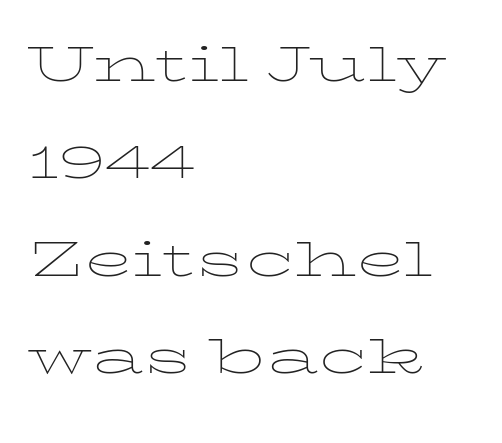
Q: Is the text bold? A: No.
Q: Is the text italic (slanted)? A: No, it is upright.
Q: Is the text underlined? A: No.
Q: How is the paragraph aligned? A: Left-aligned.
Q: Is the spacing between letters normal or unusually wide? A: Normal.
Q: Is the spacing between lines tight, normal or loose? A: Normal.
Q: Width (condensed, normal, or wide)? A: Wide.
Q: Stroke contrast? A: Low.
Q: x-height? A: Medium.
Q: Monospaced? A: No.
